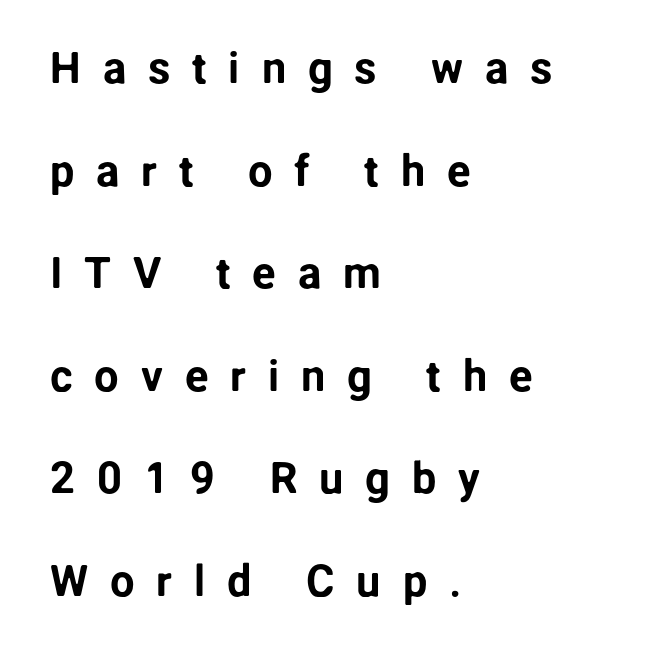
The image shows 44 px sans-serif type, upright; set left-aligned, loose line spacing (2.33x), unusually wide letter spacing (+0.49 em), not underlined; low stroke contrast and a medium x-height.
